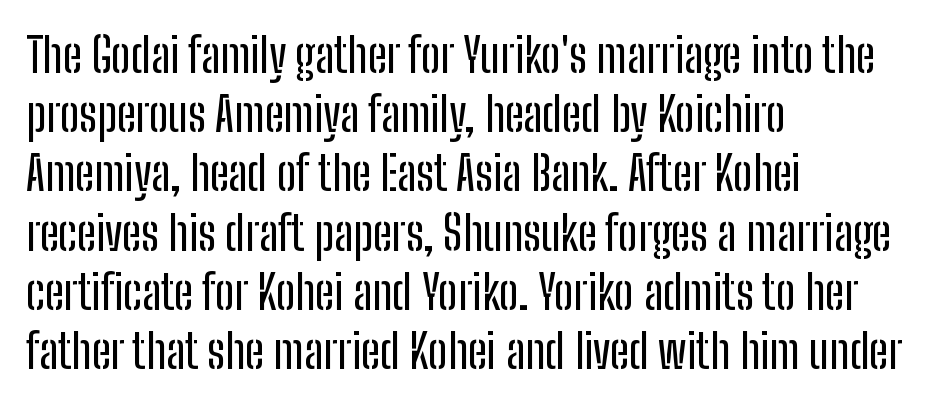
{"serif": "no", "italic": "no", "width": "condensed", "stroke_contrast": "low", "x_height": "medium", "monospaced": "no", "underline": "no", "align": "left", "line_spacing": "normal", "line_spacing_ratio": 1.26, "letter_spacing": "normal", "letter_spacing_em": 0.0, "glyph_px": 47}
